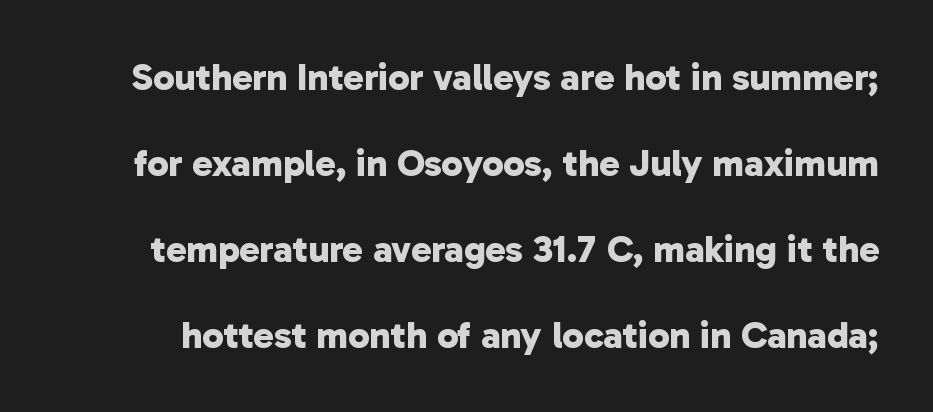
The image shows 38 px bold sans-serif type; set loose line spacing (2.26x), normal letter spacing, not underlined; low stroke contrast and a medium x-height.
